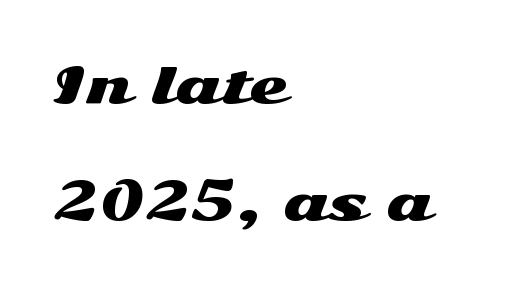
The face used here is a sans, in the tradition of grotesques and geometrics. The space between consecutive lines is lavish. Decoration check: the copy has no underline. Tracking value appears to be zero — textbook default spacing.
